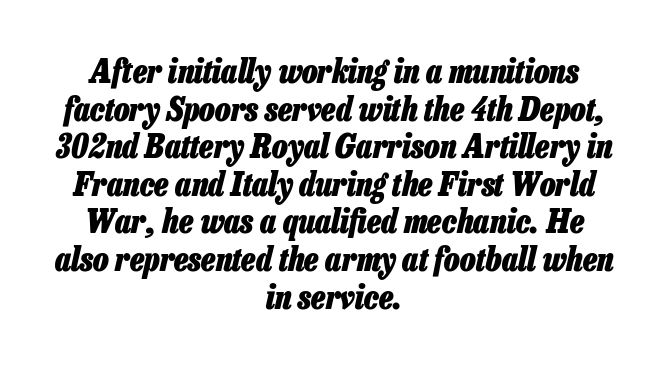
Letter spacing: default. Stroke thickness is high; the sample reads as a true bold. Both edges are ragged and mirror each other, which tells us the setting is centered. The face used here has a pronounced slope to its letters. Think of a printed novel: that variable character pitch is what you see here.
